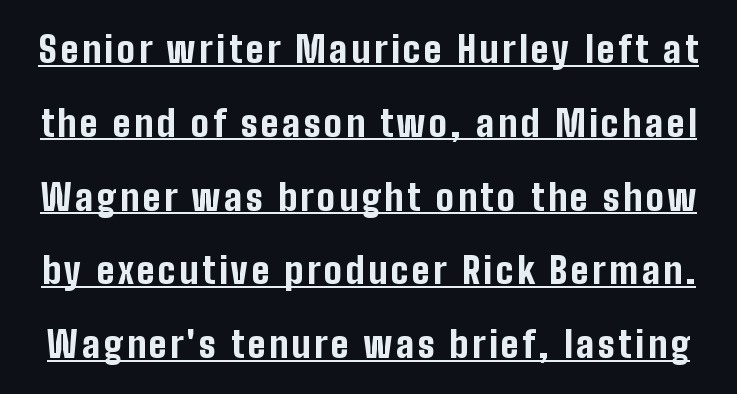
{"serif": "no", "italic": "no", "bold": "yes", "weight": "bold", "width": "condensed", "stroke_contrast": "low", "x_height": "medium", "monospaced": "no", "underline": "yes", "line_spacing": "loose", "line_spacing_ratio": 2.05, "glyph_px": 36}
